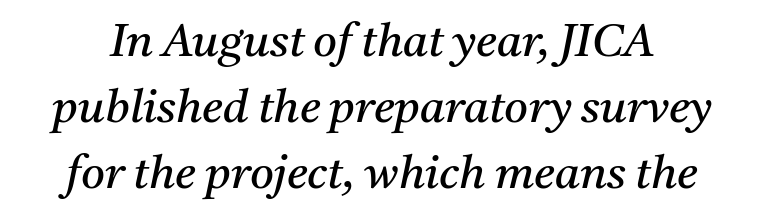
Look at the tracking — it's just the regular setting, nothing added. The words here are not underlined. Is this a fixed-width face? No — the glyphs have proportional, varying widths. This sample uses an oblique cut, with every glyph tilted off the vertical. Regarding leading, the lines here are spaced in the standard way.
